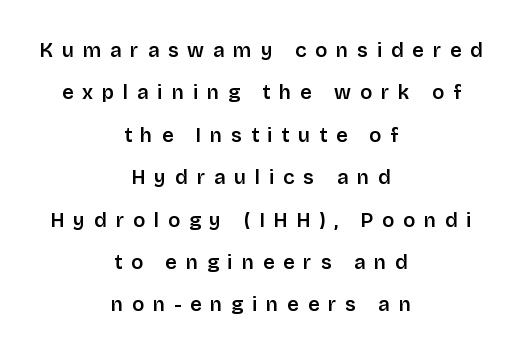
Spacing between characters has been opened up far beyond the box default. Glance below the letters and you will spot only blank space. The rag falls on both sides of this text block equally. The lettering stays uniformly vertical, giving the passage a roman look. Regarding leading, the lines here are spaced well apart. Set as a demibold, roughly 600 on the weight scale.
